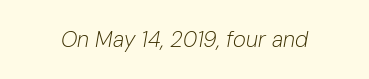
Q: Is the text bold? A: No.
Q: Is the text italic (slanted)? A: Yes, it leans right by about 10 degrees.
Q: Is the text underlined? A: No.
Q: Is the spacing between letters normal or unusually wide? A: Normal.
